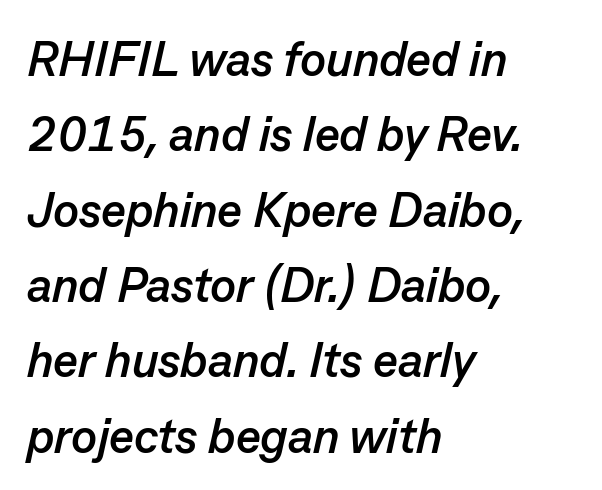
Inter-character spacing is left at the font's built-in metrics. The words here are not underlined. A normal amount of white space separates one row of letters from the next. Proportional: the letters do not fall into vertical columns. The face used here has the dense, thick strokes of a bold. These lines are set flush left with a ragged right edge.
